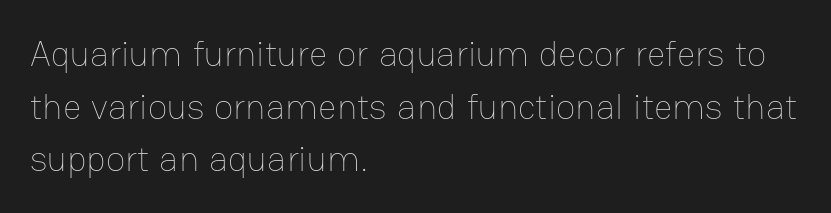
Compared with typical paragraphs, the rows here are spaced about the same. This sample has the flowing, uneven cadence of proportional lettering. A typesetter would call this zero additional tracking. Unbolded letterforms with no extra heft. Nope, not italic — everything's standing straight. Every row of glyphs begins at an identical x-position on the left.
